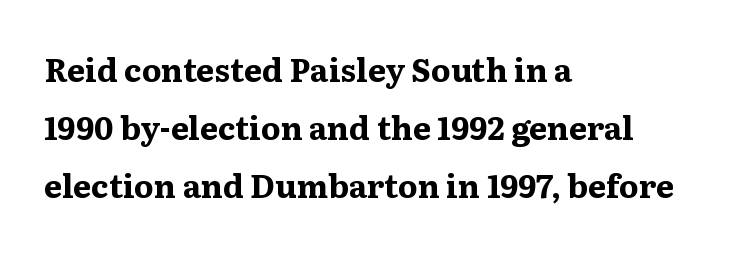
{"serif": "yes", "italic": "no", "bold": "yes", "weight": "bold", "width": "wide", "stroke_contrast": "medium", "x_height": "medium", "monospaced": "no", "underline": "no", "align": "left", "line_spacing_ratio": 1.82, "letter_spacing": "normal", "letter_spacing_em": 0.0, "glyph_px": 32}
